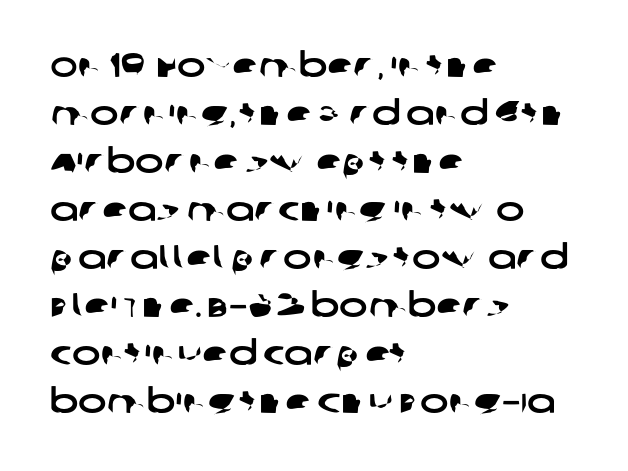
Decoration check: the copy has no underline. The characters display no serif detailing; their extremities are plain. Character widths vary here, with narrow letters taking less room than wide ones. The compositor pushed each line to the left boundary. Default kerning and tracking; the words read as compact shapes.
